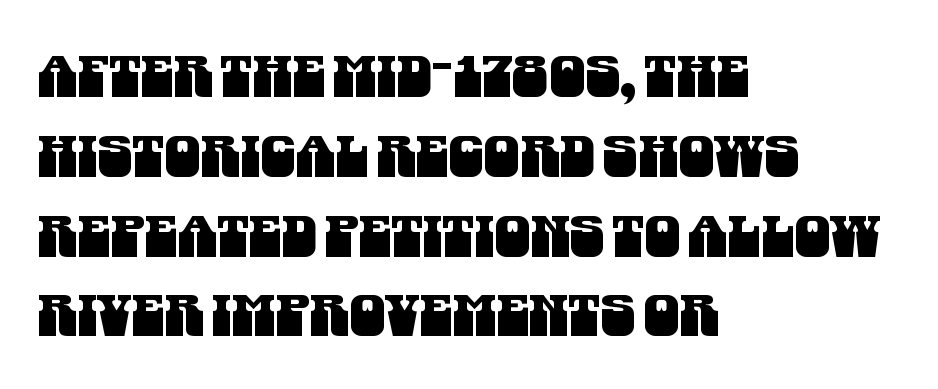
Proportional: the letters do not fall into vertical columns. Evenly set lines give the paragraph a standard silhouette. Letters rest on an invisible, unmarked baseline. Reading down the block, your eye returns to a fixed left position each line.
